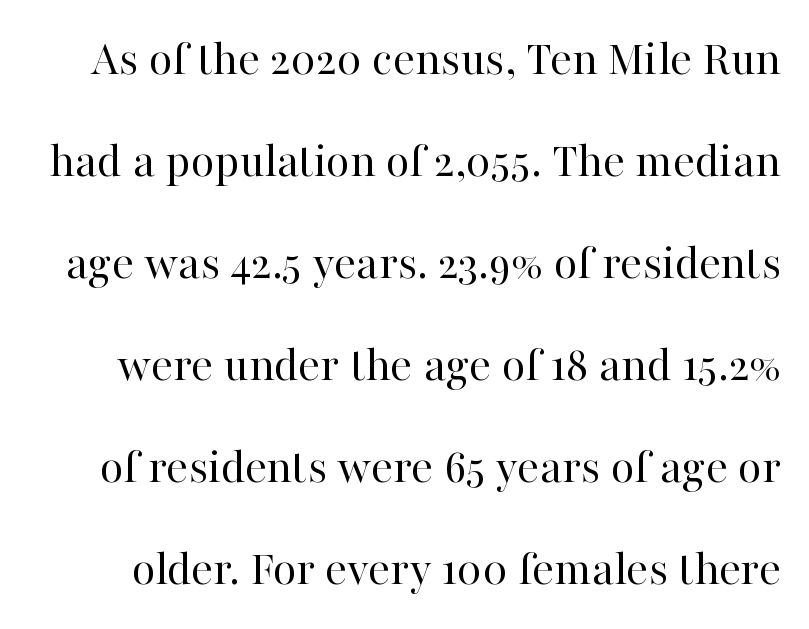
Q: Is the text bold? A: No.
Q: Is the text italic (slanted)? A: No, it is upright.
Q: Is the typeface a serif or a sans-serif typeface? A: Serif.
Q: Is the text underlined? A: No.
Q: Is the spacing between letters normal or unusually wide? A: Normal.
Q: Is the spacing between lines tight, normal or loose? A: Loose.
Q: Width (condensed, normal, or wide)? A: Normal.
Q: Stroke contrast? A: High.
Q: x-height? A: Medium.
Q: Monospaced? A: No.
